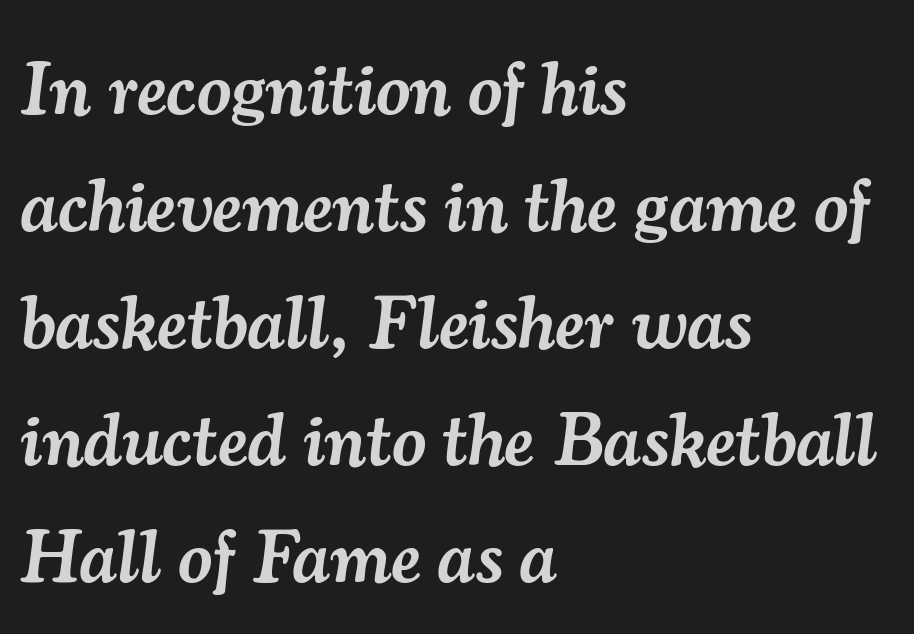
{"serif": "yes", "italic": "yes", "lean": "right", "slant_degrees": 7, "bold": "semi", "weight": "semibold", "width": "normal", "stroke_contrast": "medium", "x_height": "small", "monospaced": "no", "underline": "no", "align": "left", "line_spacing": "normal", "line_spacing_ratio": 1.56, "letter_spacing": "normal", "letter_spacing_em": 0.0, "glyph_px": 75}
